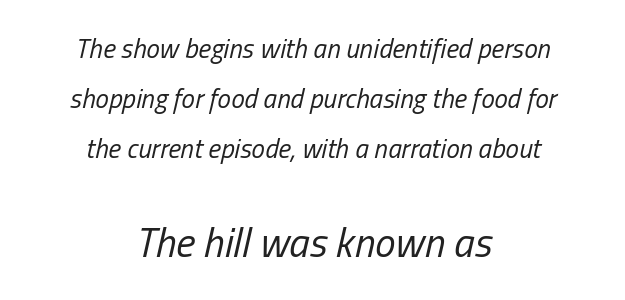
{"italic": "yes", "lean": "right", "slant_degrees": 13, "bold": "no", "weight": "regular", "width": "condensed", "stroke_contrast": "low", "x_height": "medium", "monospaced": "no", "underline": "no", "align": "center", "line_spacing_ratio": 1.85, "letter_spacing": "normal", "letter_spacing_em": 0.0, "larger_block": "second", "size_ratio": 1.52, "glyph_px": 41}
